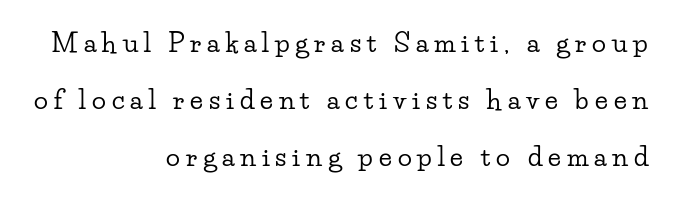
Q: Is the text italic (slanted)? A: No, it is upright.
Q: Is the text underlined? A: No.
Q: How is the paragraph aligned? A: Right-aligned.
Q: Is the spacing between letters normal or unusually wide? A: Unusually wide.
Q: Is the spacing between lines tight, normal or loose? A: Loose.
